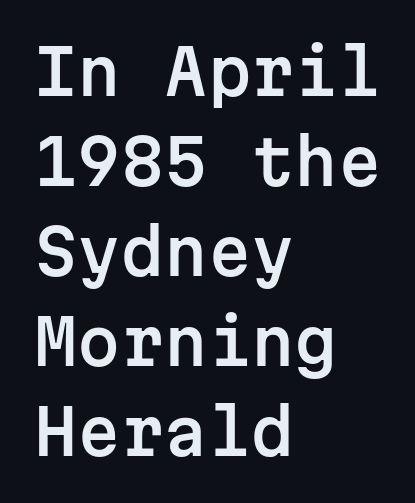
Lines of text with bare space underneath. Ascenders rise straight up at ninety degrees. Reading down the block, your eye returns to a fixed left position each line. Classification — sans serif. Is there much room between lines? A standard amount, neither cramped nor airy. What stands out about the letter spacing? Nothing — it is the standard amount.
